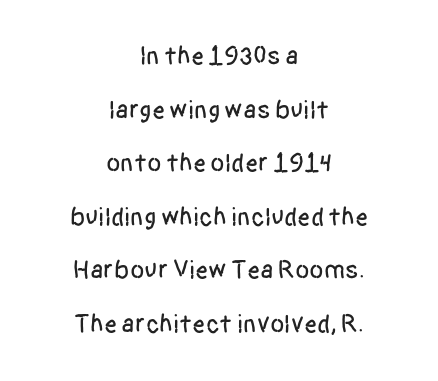
{"italic": "no", "underline": "no", "align": "center", "line_spacing": "loose", "line_spacing_ratio": 2.06, "letter_spacing": "normal", "letter_spacing_em": 0.0, "glyph_px": 26}
